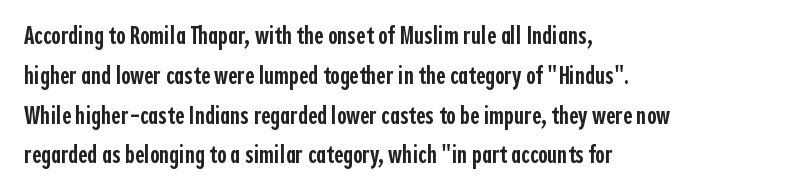
{"italic": "no", "bold": "semi", "underline": "no", "align": "left", "line_spacing": "normal", "line_spacing_ratio": 1.53, "letter_spacing": "normal", "letter_spacing_em": 0.0, "glyph_px": 26}
